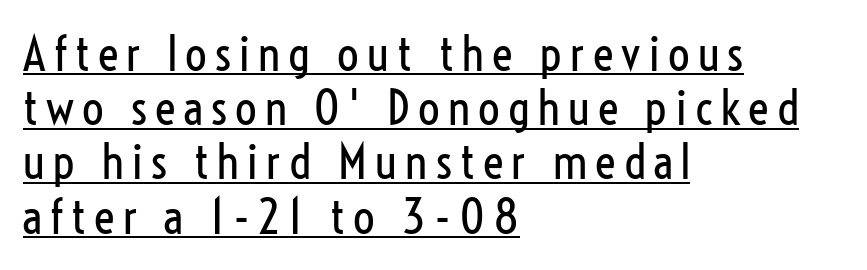
The image shows 48 px regular-weight, condensed sans-serif type, upright; set left-aligned, tight line spacing (1.13x), underlined; low stroke contrast and a medium x-height.
